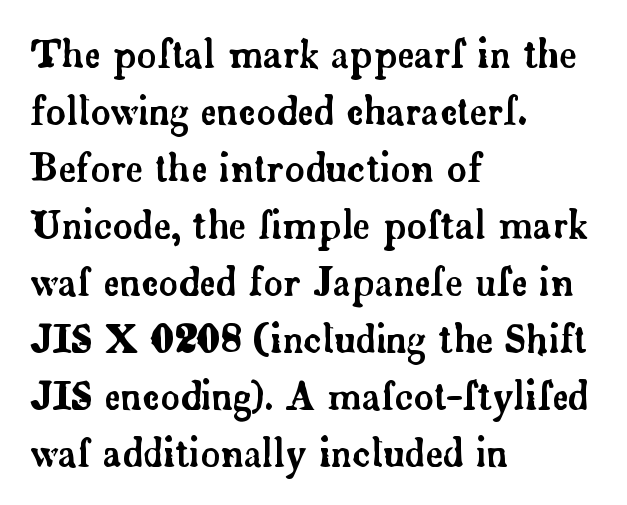
Q: Is the text italic (slanted)? A: No, it is upright.
Q: Is the typeface a serif or a sans-serif typeface? A: Serif.
Q: Is the text underlined? A: No.
Q: How is the paragraph aligned? A: Left-aligned.
Q: Is the spacing between letters normal or unusually wide? A: Normal.
Q: Is the spacing between lines tight, normal or loose? A: Normal.
Q: Width (condensed, normal, or wide)? A: Normal.
Q: Stroke contrast? A: Low.
Q: x-height? A: Small.
Q: Monospaced? A: No.
